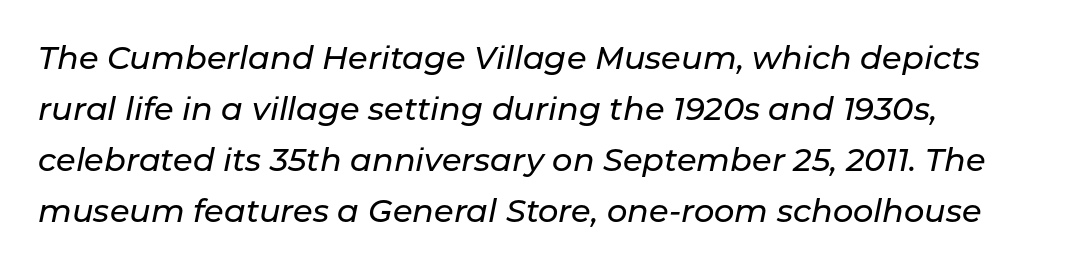
Type without underlining. This rendering leaves character spacing at its baseline value. The line-height multiplier appears to be the usual default. Designer's note — italics engaged. Here the designer chose a conventional face with non-uniform glyph widths.
